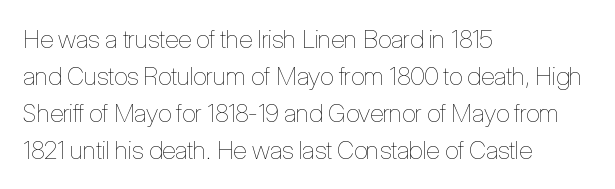
{"italic": "no", "bold": "no", "underline": "no", "align": "left", "line_spacing": "normal", "line_spacing_ratio": 1.48, "letter_spacing": "normal", "letter_spacing_em": 0.0, "glyph_px": 25}
